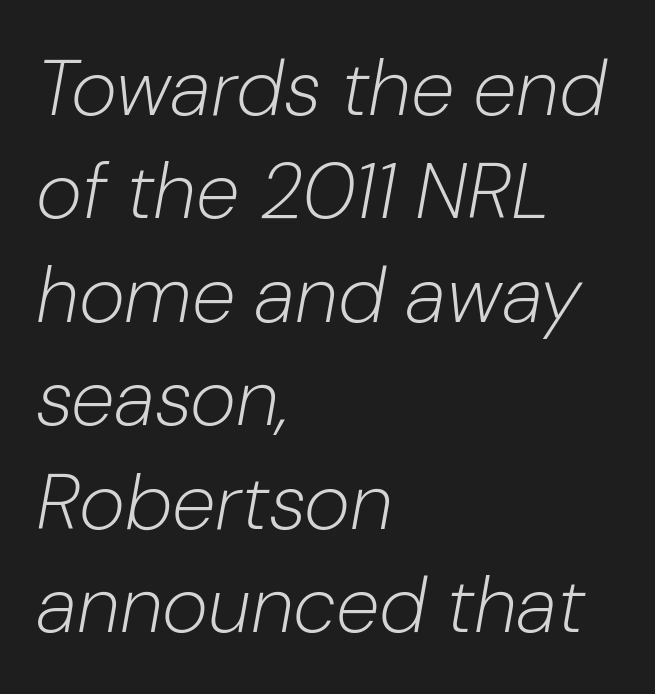
The letters advance in unequal steps, a hallmark of proportional type. All the whitespace from short lines collects on the right. Every character sits at an angle, as italics do. The strokes are not fattened; the text isn't bold. Honestly, there is no underline to notice here at all.
